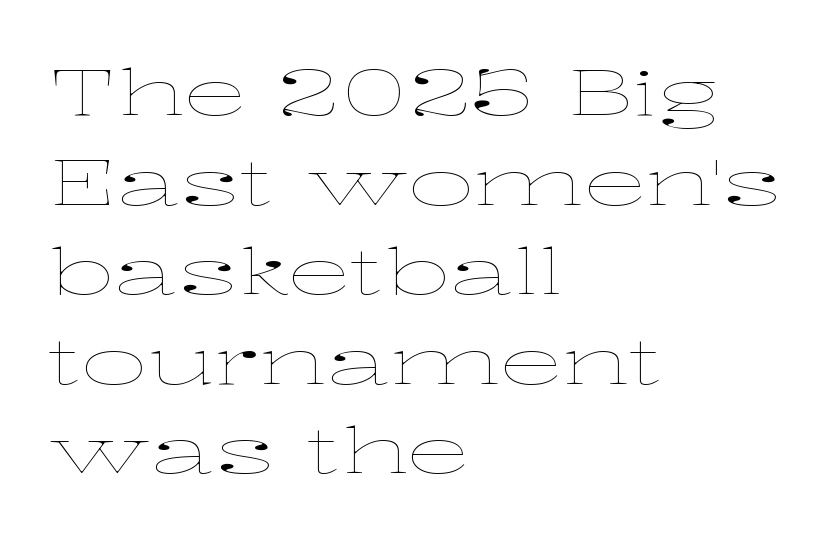
The image shows 64 px thin, wide type, upright; set left-aligned, normal line spacing (1.4x), normal letter spacing, not underlined; low stroke contrast and a medium x-height.
